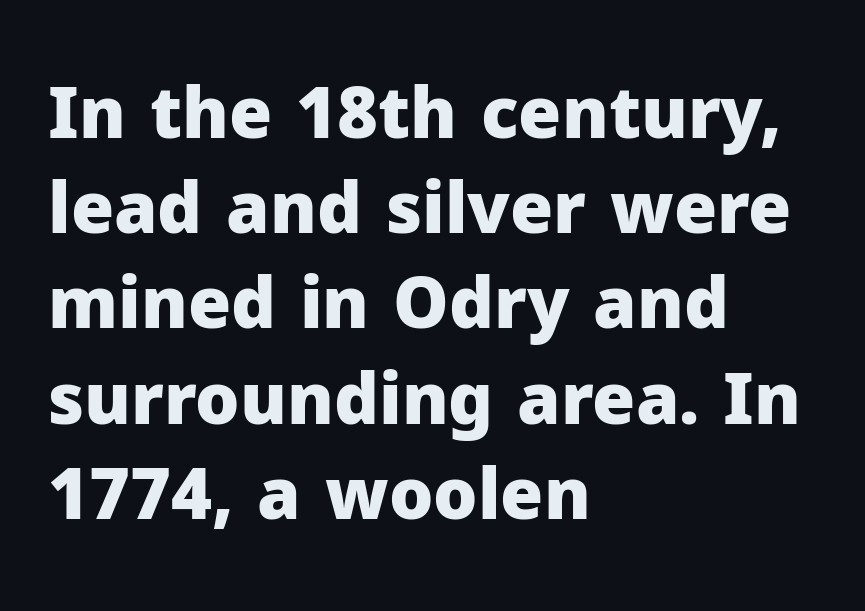
{"serif": "no", "italic": "no", "bold": "yes", "weight": "heavy", "width": "normal", "stroke_contrast": "low", "x_height": "medium", "monospaced": "no", "underline": "no", "align": "left", "line_spacing": "normal", "line_spacing_ratio": 1.36, "letter_spacing": "normal", "letter_spacing_em": 0.0, "glyph_px": 70}
